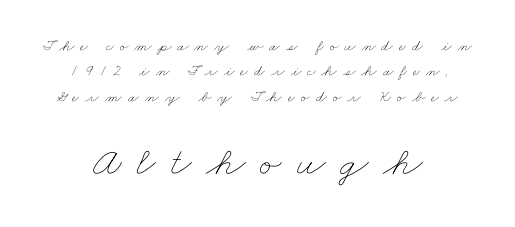
The rag falls on both sides of this text block equally. There is plenty of visible air inserted between adjacent glyphs. The passage shown begins with its smaller block and ends with its larger one. Varying glyph widths throughout — classic text-font behaviour. Unmarked baselines from the first word to the last.
